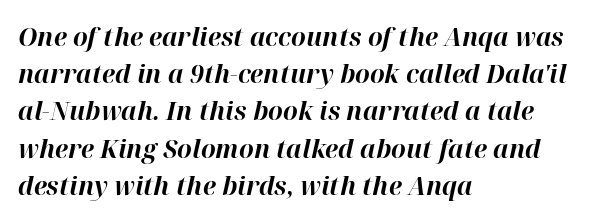
Q: Is the text bold? A: Yes.
Q: Is the text italic (slanted)? A: Yes, it leans right by about 12 degrees.
Q: Is the text underlined? A: No.
Q: How is the paragraph aligned? A: Left-aligned.
Q: Is the spacing between letters normal or unusually wide? A: Normal.
Q: Is the spacing between lines tight, normal or loose? A: Normal.
